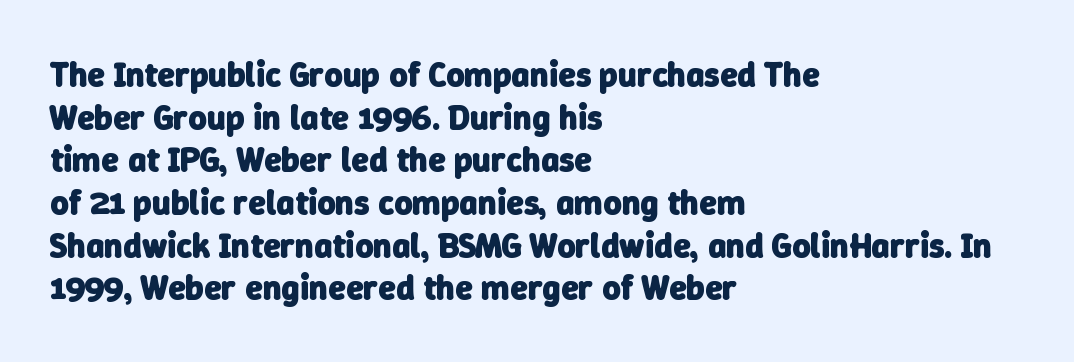
Q: Is the text bold? A: Yes.
Q: Is the typeface a serif or a sans-serif typeface? A: Sans-serif.
Q: Is the text underlined? A: No.
Q: How is the paragraph aligned? A: Left-aligned.
Q: Is the spacing between letters normal or unusually wide? A: Normal.
Q: Width (condensed, normal, or wide)? A: Normal.
Q: Stroke contrast? A: Low.
Q: x-height? A: Medium.
Q: Monospaced? A: No.
